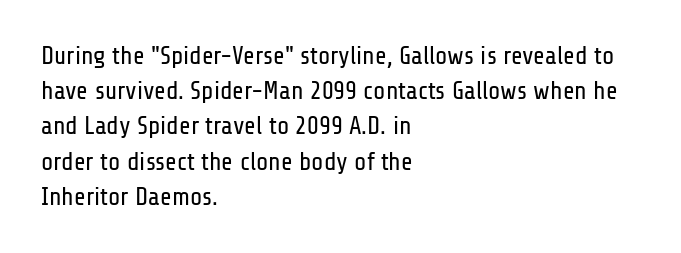
Q: Is the text bold? A: No.
Q: Is the text italic (slanted)? A: No, it is upright.
Q: Is the text underlined? A: No.
Q: How is the paragraph aligned? A: Left-aligned.
Q: Is the spacing between letters normal or unusually wide? A: Normal.
Q: Is the spacing between lines tight, normal or loose? A: Normal.
